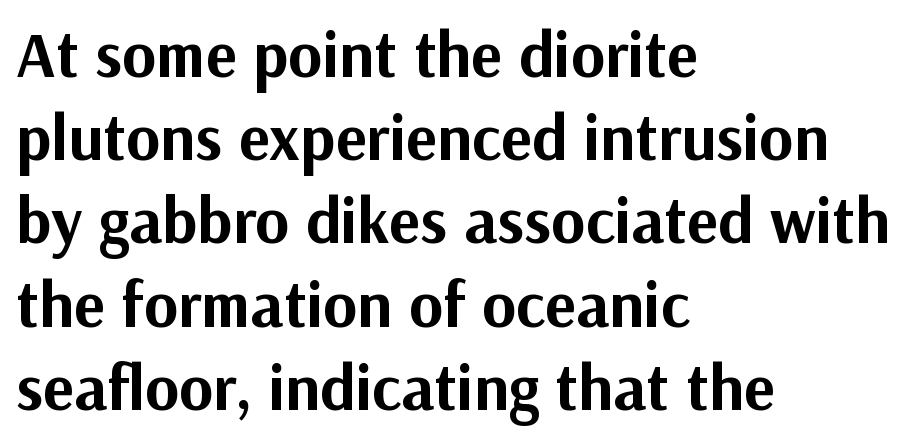
Q: Is the text bold? A: Yes.
Q: Is the text italic (slanted)? A: No, it is upright.
Q: Is the typeface a serif or a sans-serif typeface? A: Sans-serif.
Q: Is the text underlined? A: No.
Q: How is the paragraph aligned? A: Left-aligned.
Q: Is the spacing between letters normal or unusually wide? A: Normal.
Q: Is the spacing between lines tight, normal or loose? A: Normal.
Q: Width (condensed, normal, or wide)? A: Normal.
Q: Stroke contrast? A: Medium.
Q: x-height? A: Medium.
Q: Monospaced? A: No.
